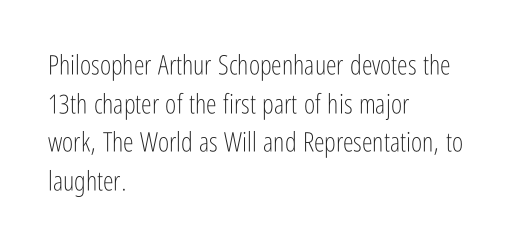
The image shows 27 px text type, upright; set left-aligned, normal line spacing (1.43x), normal letter spacing, not underlined.
